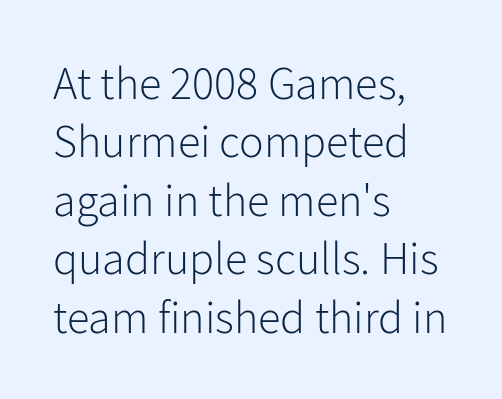
Q: Is the text bold? A: No.
Q: Is the text italic (slanted)? A: No, it is upright.
Q: Is the typeface a serif or a sans-serif typeface? A: Sans-serif.
Q: Is the text underlined? A: No.
Q: How is the paragraph aligned? A: Left-aligned.
Q: Is the spacing between letters normal or unusually wide? A: Normal.
Q: Is the spacing between lines tight, normal or loose? A: Normal.
Q: Width (condensed, normal, or wide)? A: Normal.
Q: Stroke contrast? A: Low.
Q: x-height? A: Medium.
Q: Monospaced? A: No.
